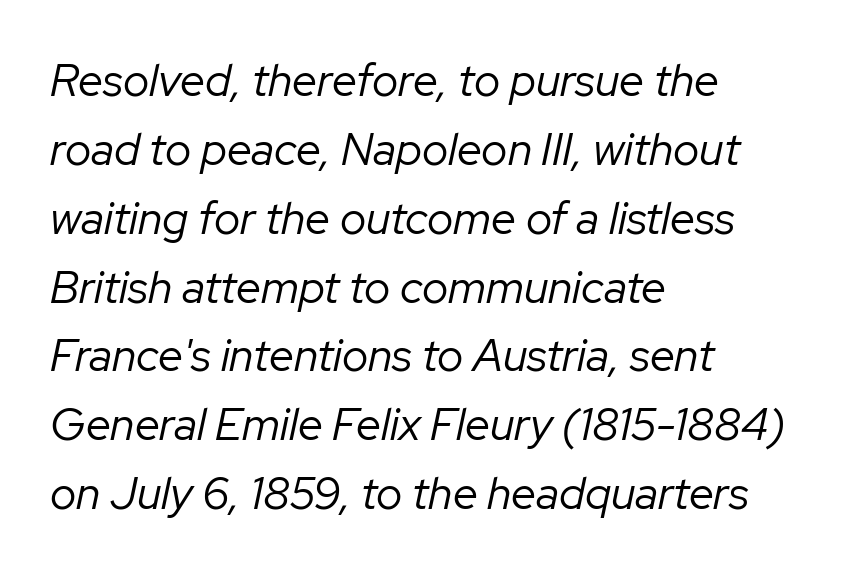
The words here are not underlined. Compared with ordinary roman type, these characters are visibly tilted. Default kerning and tracking; the words read as compact shapes. The typesetter chose a ragged-right arrangement here. Notice how descenders clear the ascenders below comfortably — that's standard leading.
